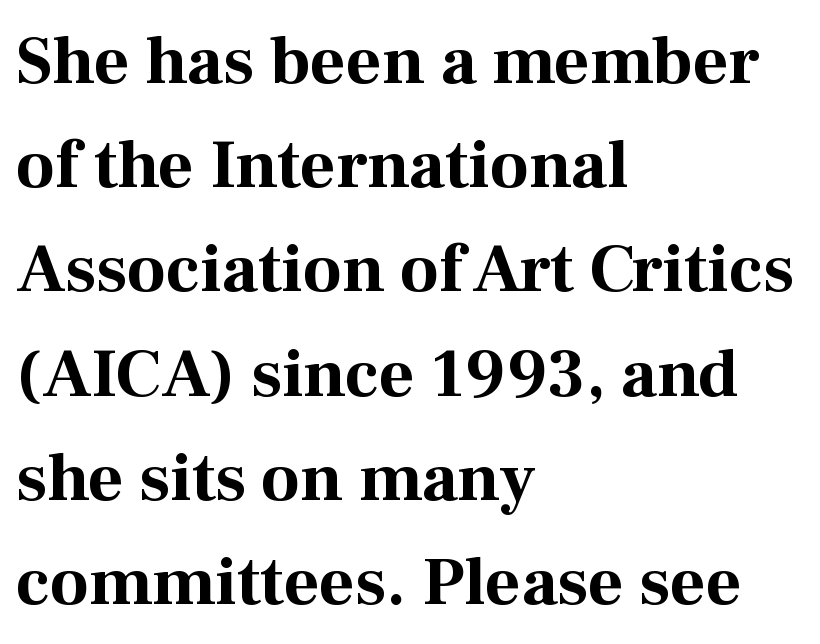
The image shows 69 px bold serif type, upright; set left-aligned, normal line spacing (1.51x), normal letter spacing, not underlined; medium stroke contrast and a medium x-height.
